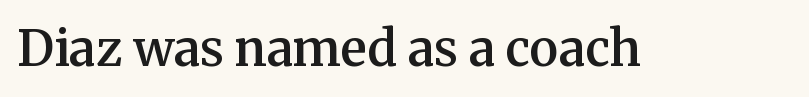
Q: Is the text bold? A: Semi-bold.
Q: Is the text italic (slanted)? A: No, it is upright.
Q: Is the typeface a serif or a sans-serif typeface? A: Serif.
Q: Is the text underlined? A: No.
Q: Is the spacing between letters normal or unusually wide? A: Normal.
Q: Width (condensed, normal, or wide)? A: Normal.
Q: Stroke contrast? A: Medium.
Q: x-height? A: Medium.
Q: Monospaced? A: No.
